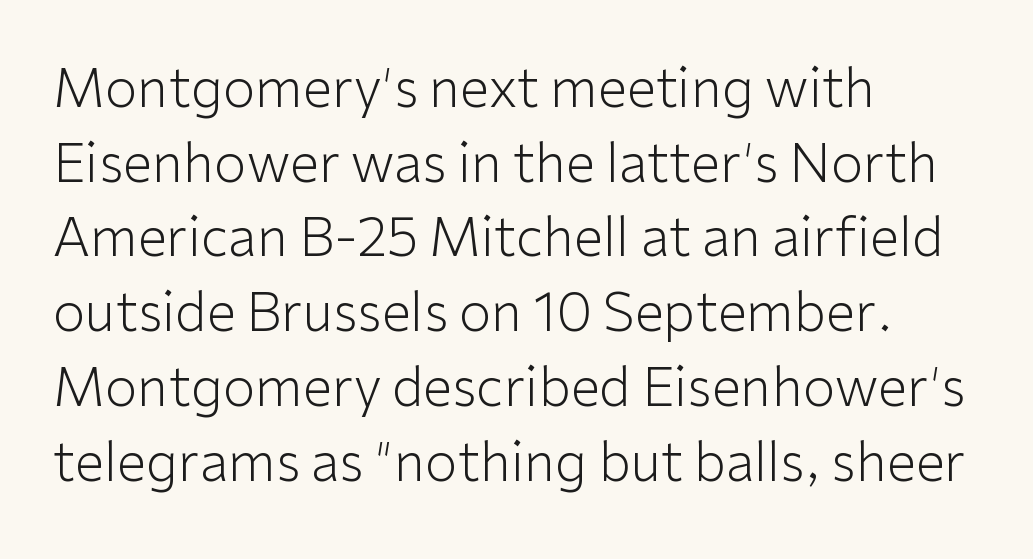
{"serif": "no", "italic": "no", "bold": "no", "weight": "light", "width": "normal", "stroke_contrast": "low", "x_height": "medium", "monospaced": "no", "underline": "no", "align": "left", "line_spacing": "normal", "line_spacing_ratio": 1.41, "letter_spacing": "normal", "letter_spacing_em": 0.0, "glyph_px": 53}
